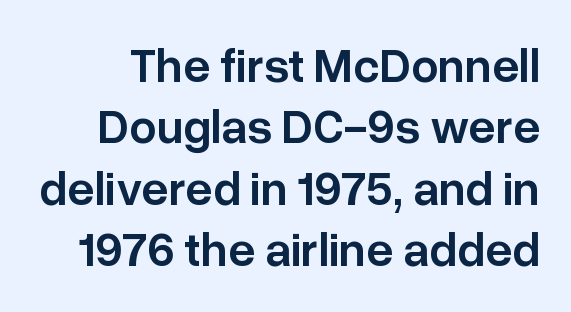
Q: Is the text bold? A: Semi-bold.
Q: Is the text italic (slanted)? A: No, it is upright.
Q: Is the typeface a serif or a sans-serif typeface? A: Sans-serif.
Q: Is the text underlined? A: No.
Q: Is the spacing between letters normal or unusually wide? A: Normal.
Q: Is the spacing between lines tight, normal or loose? A: Normal.
Q: Width (condensed, normal, or wide)? A: Normal.
Q: Stroke contrast? A: Low.
Q: x-height? A: Medium.
Q: Monospaced? A: No.
